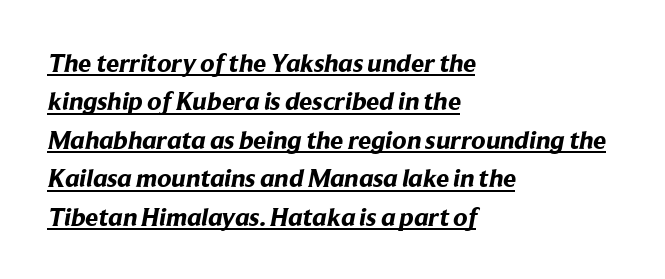
The image shows 26 px bold type; set left-aligned, normal line spacing (1.48x), normal letter spacing, underlined.
